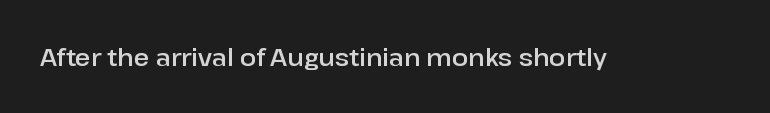
{"italic": "no", "underline": "no", "letter_spacing": "normal", "letter_spacing_em": 0.0, "glyph_px": 24}
